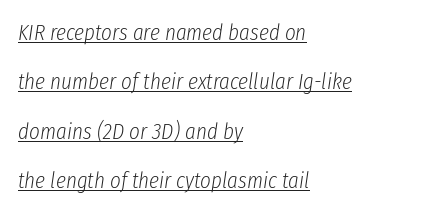
Q: Is the text bold? A: No.
Q: Is the text italic (slanted)? A: Yes, it leans right by about 8 degrees.
Q: Is the text underlined? A: Yes.
Q: How is the paragraph aligned? A: Left-aligned.
Q: Is the spacing between letters normal or unusually wide? A: Normal.
Q: Is the spacing between lines tight, normal or loose? A: Loose.
